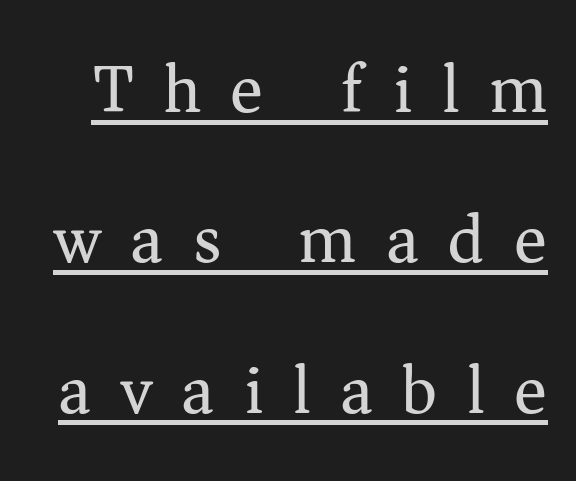
{"serif": "yes", "italic": "no", "bold": "no", "weight": "regular", "width": "normal", "stroke_contrast": "medium", "x_height": "medium", "monospaced": "no", "underline": "yes", "line_spacing": "loose", "line_spacing_ratio": 2.18, "letter_spacing": "wide", "letter_spacing_em": 0.43, "glyph_px": 69}
